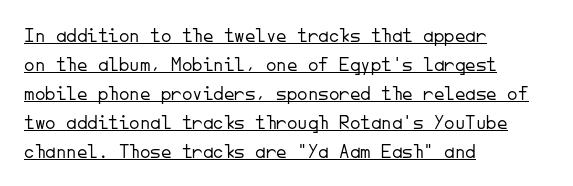
Q: Is the text bold? A: No.
Q: Is the text italic (slanted)? A: No, it is upright.
Q: Is the text underlined? A: Yes.
Q: How is the paragraph aligned? A: Left-aligned.
Q: Is the spacing between letters normal or unusually wide? A: Normal.
Q: Is the spacing between lines tight, normal or loose? A: Normal.
